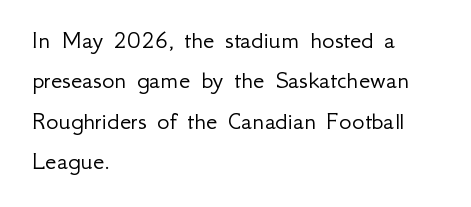
Check the space under the baseline: it is left empty. The type sits square on the baseline with zero lean. Line spacing here is normal. Casual observation: everything's shoved over to the left. Honestly, the letter spacing is just normal — you wouldn't notice it.
